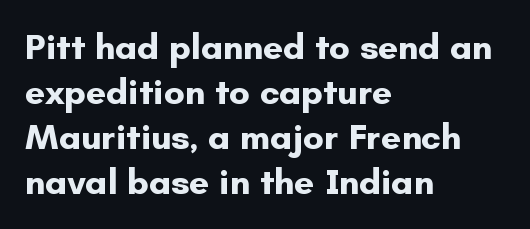
Q: Is the text bold? A: Yes.
Q: Is the text italic (slanted)? A: No, it is upright.
Q: Is the typeface a serif or a sans-serif typeface? A: Sans-serif.
Q: Is the text underlined? A: No.
Q: How is the paragraph aligned? A: Left-aligned.
Q: Is the spacing between letters normal or unusually wide? A: Normal.
Q: Is the spacing between lines tight, normal or loose? A: Normal.
Q: Width (condensed, normal, or wide)? A: Normal.
Q: Stroke contrast? A: Low.
Q: x-height? A: Small.
Q: Monospaced? A: No.
